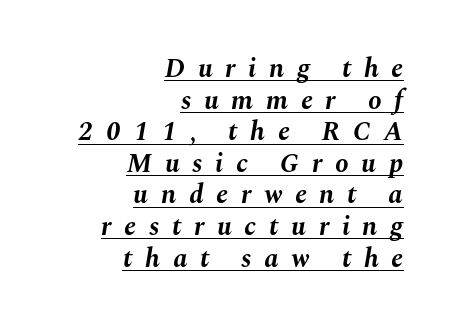
The rendering applies a slant to the glyphs. I'd describe the lettering as bold — thick and assertive. A continuous stroke trails under the words, as in a hyperlink. Students, note that the glyphs here are deliberately spaced far apart. Typeset ragged left — the right edge is the straight one.
